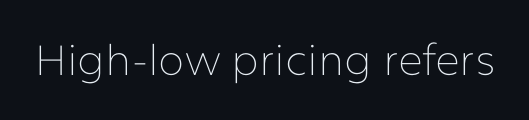
Q: Is the text bold? A: No.
Q: Is the text italic (slanted)? A: No, it is upright.
Q: Is the typeface a serif or a sans-serif typeface? A: Sans-serif.
Q: Is the text underlined? A: No.
Q: Is the spacing between letters normal or unusually wide? A: Normal.
Q: Width (condensed, normal, or wide)? A: Normal.
Q: Stroke contrast? A: Low.
Q: x-height? A: Medium.
Q: Monospaced? A: No.
